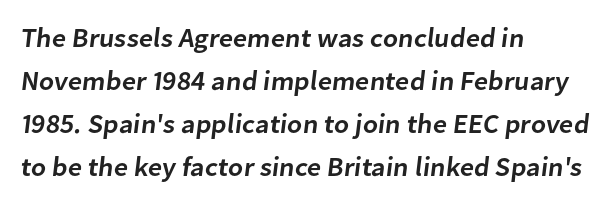
This sample keeps an unexceptional amount of space between lines. Each row of text sits above clean, open space. The strokes are fattened partway — semibold, not bold. The letterforms sit shoulder to shoulder at normal distance.
